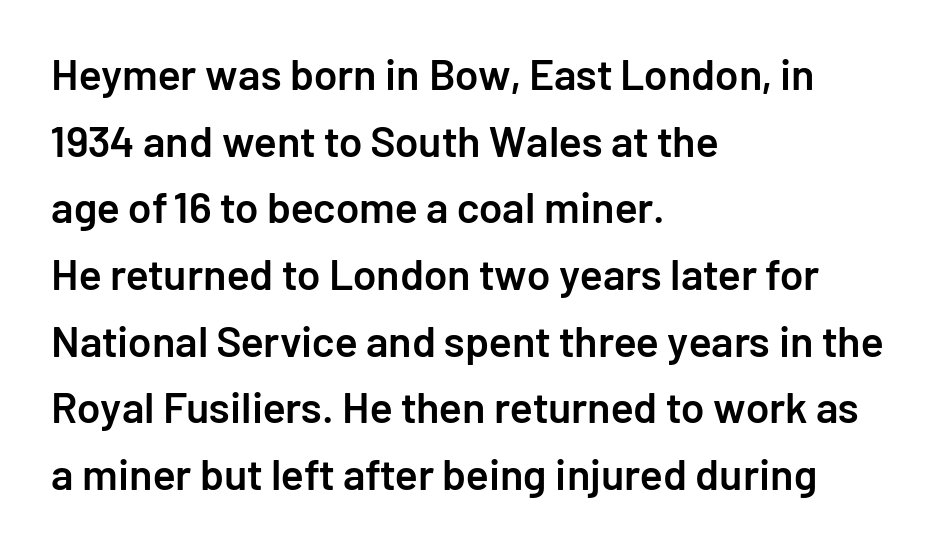
Q: Is the text bold? A: Semi-bold.
Q: Is the text italic (slanted)? A: No, it is upright.
Q: Is the typeface a serif or a sans-serif typeface? A: Sans-serif.
Q: Is the text underlined? A: No.
Q: How is the paragraph aligned? A: Left-aligned.
Q: Is the spacing between letters normal or unusually wide? A: Normal.
Q: Is the spacing between lines tight, normal or loose? A: Normal.
Q: Width (condensed, normal, or wide)? A: Normal.
Q: Stroke contrast? A: Low.
Q: x-height? A: Medium.
Q: Monospaced? A: No.
